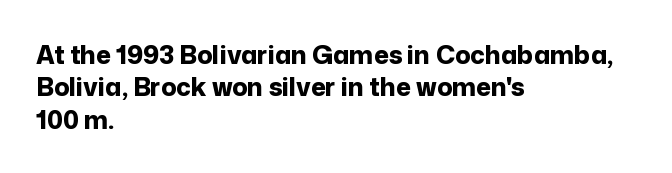
A typesetter would mark this as roman, not italic. The strokes are fattened all the way to bold. Beneath every word, the page is bare. The letters sit at their default tracking, neither squeezed nor spread. Notice how the passage keeps a crisp vertical edge on the left only. The lines sit at an ordinary, default distance from one another.
